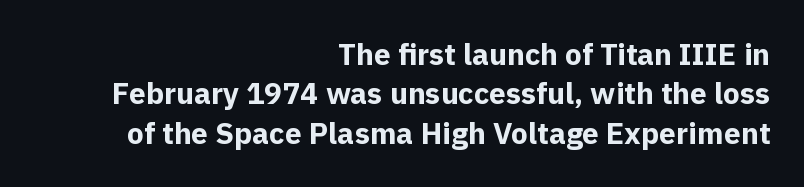
{"serif": "no", "italic": "no", "bold": "yes", "weight": "bold", "width": "normal", "x_height": "medium", "monospaced": "no", "underline": "no", "align": "right", "line_spacing": "normal", "line_spacing_ratio": 1.31, "letter_spacing": "normal", "letter_spacing_em": 0.0, "glyph_px": 30}
